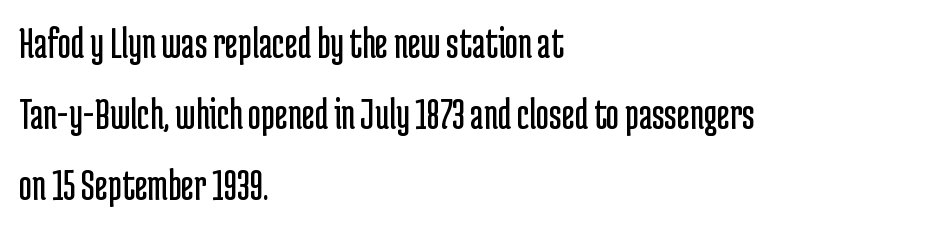
The image shows 45 px regular-weight, condensed sans-serif type, upright; set left-aligned, normal line spacing (1.58x), normal letter spacing, not underlined; low stroke contrast and a medium x-height.
